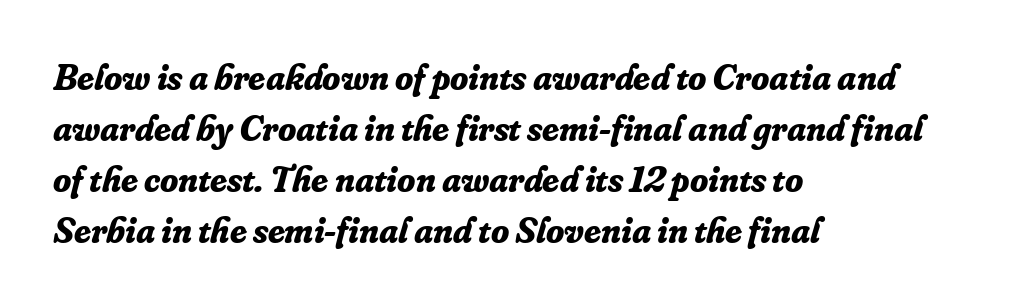
Each letter keeps its own natural width here, so spacing adapts to shape. This sample is left-justified, so line endings fall wherever the words run out. How heavy is the stroke? Heavy — this is a bold. Check where the strokes stop: tiny serifs finish them off. This is oblique type, the kind used for emphasis or titles.
